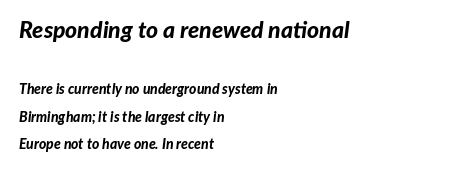
Honestly, the rows look like they've been pulled way apart. The upper block of text is set noticeably larger than the block beneath it. The setting favours the left margin, as ordinary paragraphs usually do. This is heavy type, rendered in bold.
